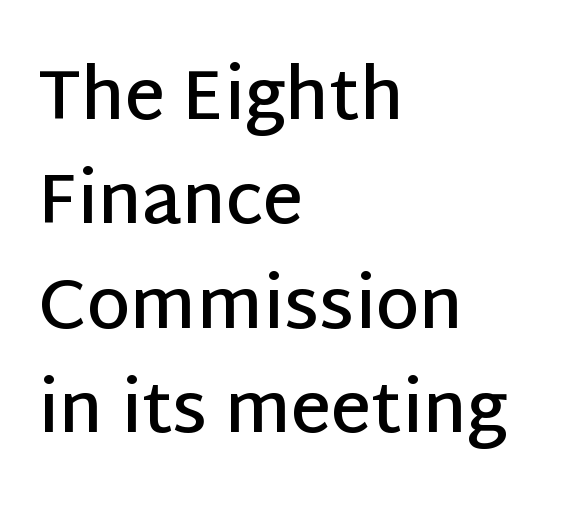
Is this a fixed-width face? No — the glyphs have proportional, varying widths. I'd call this a sans setting — the letters go barefoot. The face used here is a semibold: visibly heavier than regular, lighter than bold. One-word summary of the alignment: left. The axis of the letterforms is exactly vertical. The space directly below the letters is spotless.
